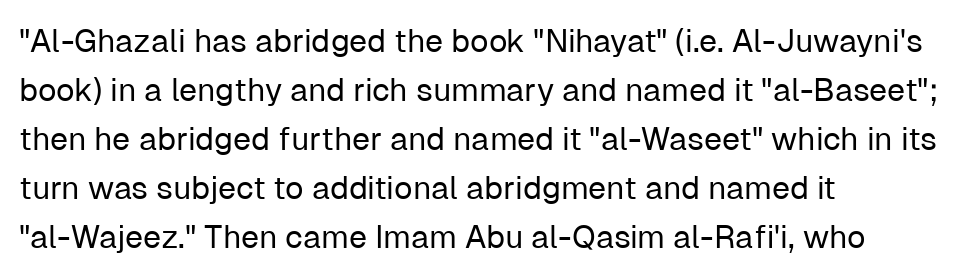
{"serif": "no", "italic": "no", "bold": "no", "weight": "regular", "width": "normal", "stroke_contrast": "low", "x_height": "medium", "monospaced": "no", "underline": "no", "align": "left", "line_spacing": "normal", "line_spacing_ratio": 1.53, "letter_spacing": "normal", "letter_spacing_em": 0.0, "glyph_px": 32}
